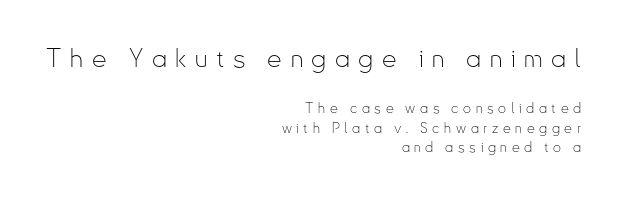
The image shows 26 px text type, upright; set right-aligned, normal line spacing (1.37x), unusually wide letter spacing (+0.33 em), not underlined; the first (top) block is 1.86x larger.
